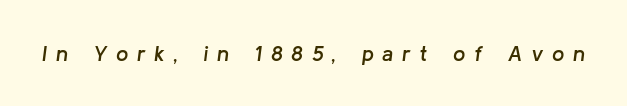
Q: Is the text bold? A: Semi-bold.
Q: Is the text italic (slanted)? A: Yes, it leans right by about 8 degrees.
Q: Is the text underlined? A: No.
Q: Is the spacing between letters normal or unusually wide? A: Unusually wide.
